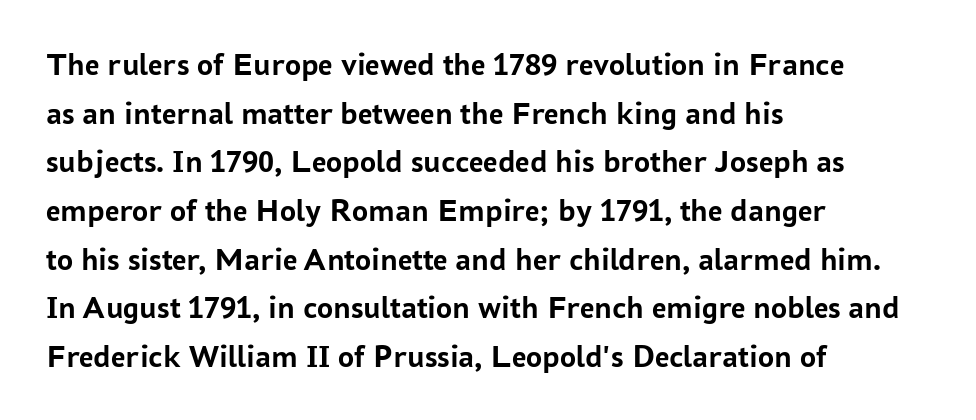
Rows of type keep a routine distance in the vertical direction. This sample uses an upright cut, with every glyph sitting square on the baseline. The paragraph has a hard left edge and a soft right edge. The strip under each line holds only bare page. This sample has the flowing, uneven cadence of proportional lettering.
